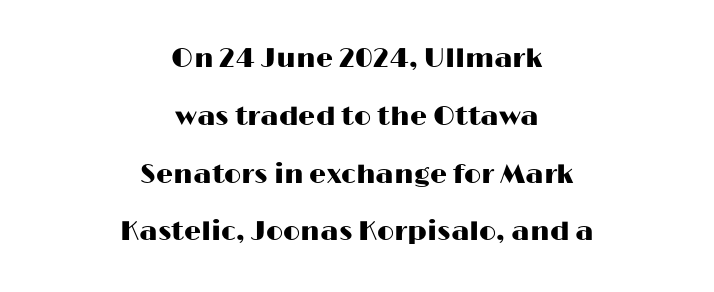
The image shows 27 px text type, upright; set centered, loose line spacing (2.14x), normal letter spacing, not underlined.
